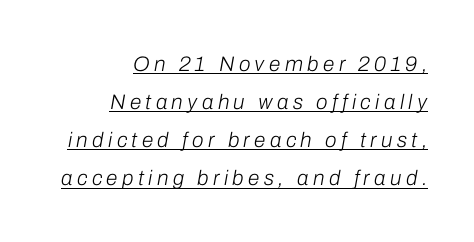
The image shows 21 px text type, italic (leaning right); set right-aligned, line spacing 1.81x, unusually wide letter spacing (+0.21 em), underlined.
